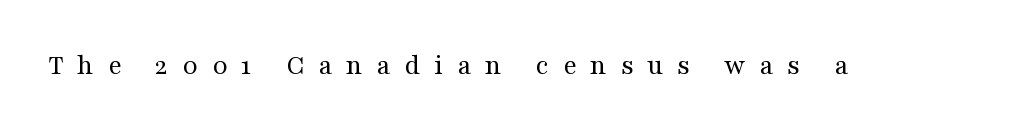
This sample uses expanded letter spacing, leaving extra air between glyphs. You could not count columns in this text — the font is proportionally spaced. Bare-footed words on every line. The font's upright variant was chosen for this text.
